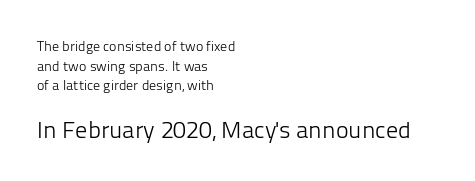
Q: Is the text bold? A: No.
Q: Is the text italic (slanted)? A: No, it is upright.
Q: Is the text underlined? A: No.
Q: How is the paragraph aligned? A: Left-aligned.
Q: Is the spacing between letters normal or unusually wide? A: Normal.
Q: Is the spacing between lines tight, normal or loose? A: Normal.
Q: Which block of text is set in a larger size, the first (top) or the second (bottom)? A: The second (bottom) one.
